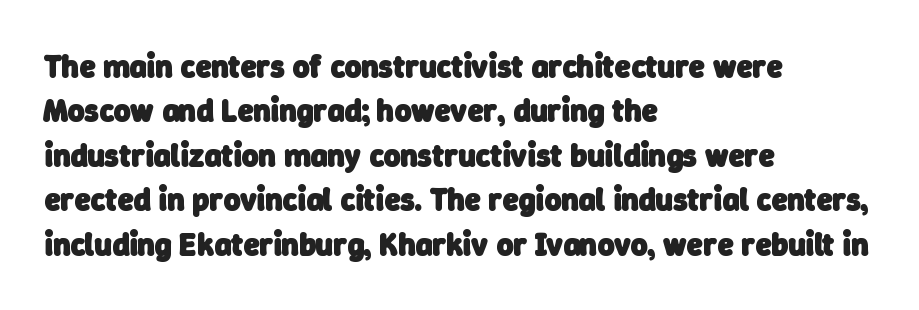
{"serif": "no", "bold": "yes", "weight": "heavy", "width": "normal", "stroke_contrast": "low", "x_height": "medium", "monospaced": "no", "underline": "no", "align": "left", "line_spacing": "normal", "line_spacing_ratio": 1.39, "letter_spacing": "normal", "letter_spacing_em": 0.0, "glyph_px": 32}
